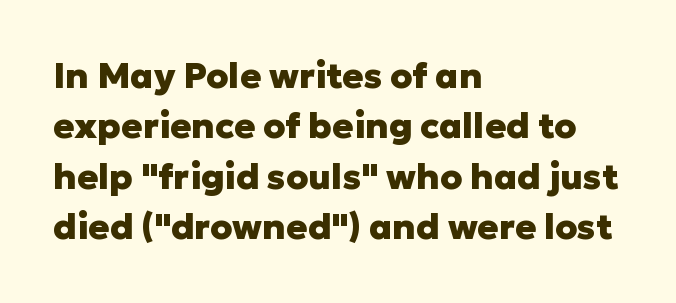
Q: Is the text bold? A: Yes.
Q: Is the text italic (slanted)? A: No, it is upright.
Q: Is the typeface a serif or a sans-serif typeface? A: Sans-serif.
Q: Is the text underlined? A: No.
Q: How is the paragraph aligned? A: Left-aligned.
Q: Is the spacing between letters normal or unusually wide? A: Normal.
Q: Is the spacing between lines tight, normal or loose? A: Normal.
Q: Width (condensed, normal, or wide)? A: Normal.
Q: Stroke contrast? A: Low.
Q: x-height? A: Medium.
Q: Monospaced? A: No.
